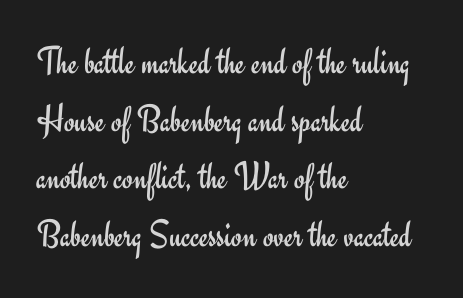
Q: Is the text bold? A: No.
Q: Is the text italic (slanted)? A: Yes.
Q: Is the typeface a serif or a sans-serif typeface? A: Sans-serif.
Q: Is the text underlined? A: No.
Q: How is the paragraph aligned? A: Left-aligned.
Q: Is the spacing between letters normal or unusually wide? A: Normal.
Q: Is the spacing between lines tight, normal or loose? A: Normal.
Q: Width (condensed, normal, or wide)? A: Normal.
Q: Stroke contrast? A: Low.
Q: x-height? A: Small.
Q: Monospaced? A: No.
